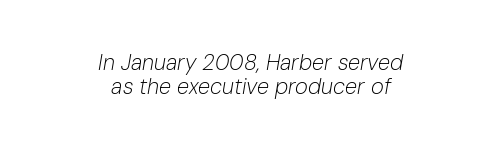
Q: Is the text bold? A: No.
Q: Is the text italic (slanted)? A: Yes, it leans right by about 10 degrees.
Q: Is the text underlined? A: No.
Q: How is the paragraph aligned? A: Centered.
Q: Is the spacing between letters normal or unusually wide? A: Normal.
Q: Is the spacing between lines tight, normal or loose? A: Tight.
